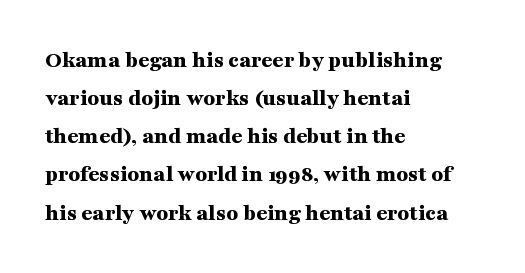
Any mark beneath the type? The region is blank. The letters stand upright; this is a roman face. The type is set solid horizontally, with unmodified tracking. Which margin do the lines hug? The left one — the right edge is uneven. The rendering uses a bold face; every stroke is thick and dark.
